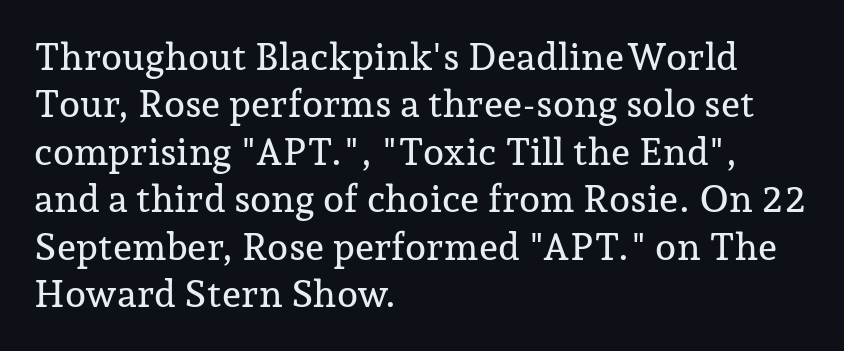
Q: Is the text italic (slanted)? A: No, it is upright.
Q: Is the typeface a serif or a sans-serif typeface? A: Serif.
Q: Is the text underlined? A: No.
Q: How is the paragraph aligned? A: Left-aligned.
Q: Is the spacing between letters normal or unusually wide? A: Normal.
Q: Is the spacing between lines tight, normal or loose? A: Normal.
Q: Width (condensed, normal, or wide)? A: Normal.
Q: Stroke contrast? A: Low.
Q: x-height? A: Medium.
Q: Monospaced? A: No.
